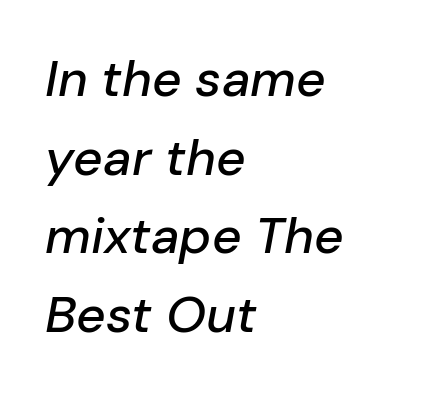
The image shows 51 px text type, italic (leaning right); set left-aligned, normal line spacing (1.54x), normal letter spacing, not underlined; low stroke contrast and a medium x-height.
